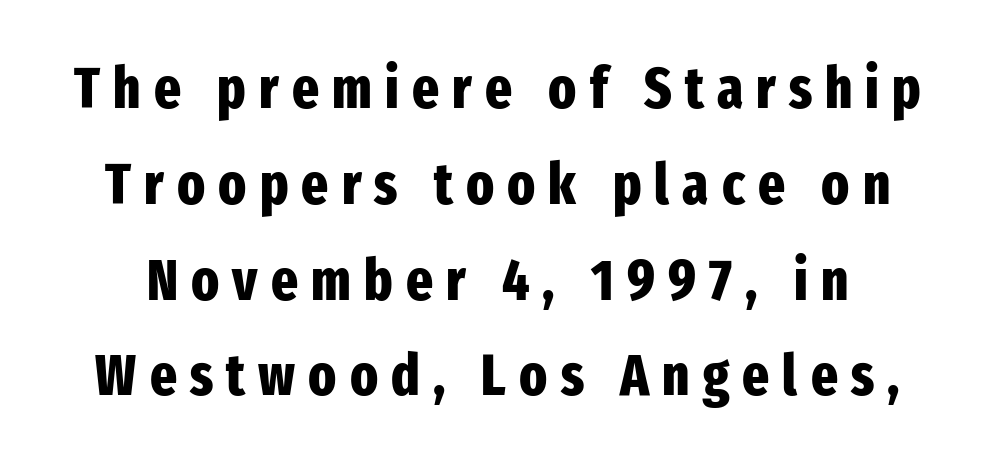
{"serif": "no", "italic": "no", "bold": "yes", "weight": "heavy", "width": "condensed", "stroke_contrast": "low", "x_height": "medium", "monospaced": "no", "underline": "no", "line_spacing": "normal", "line_spacing_ratio": 1.68, "letter_spacing": "wide", "letter_spacing_em": 0.23, "glyph_px": 57}
